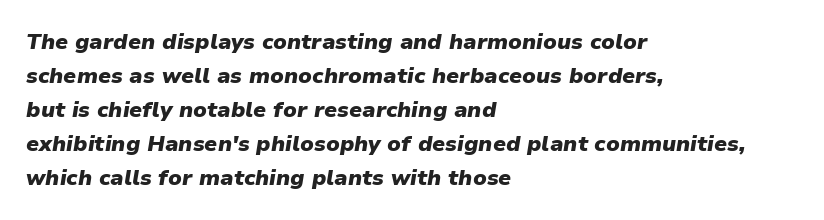
This sample uses plain, unmodified letter spacing. The font's italic variant was chosen for this text. The passage is arranged the way most books set body copy — flush left. Plenty of ink on the page — the face is bold. Plain, unruled lines of type.
